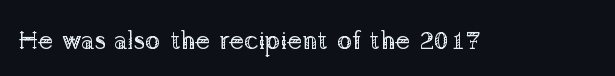
{"italic": "no", "bold": "no", "underline": "no", "letter_spacing": "normal", "letter_spacing_em": 0.0, "glyph_px": 26}
